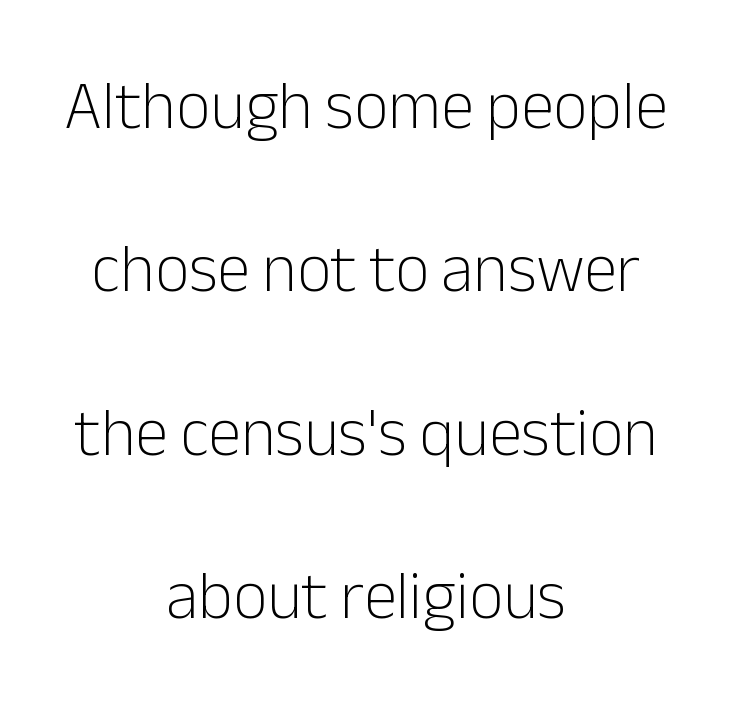
Q: Is the text bold? A: No.
Q: Is the text italic (slanted)? A: No, it is upright.
Q: Is the typeface a serif or a sans-serif typeface? A: Sans-serif.
Q: Is the text underlined? A: No.
Q: How is the paragraph aligned? A: Centered.
Q: Is the spacing between letters normal or unusually wide? A: Normal.
Q: Is the spacing between lines tight, normal or loose? A: Loose.
Q: Width (condensed, normal, or wide)? A: Normal.
Q: Stroke contrast? A: Low.
Q: x-height? A: Medium.
Q: Monospaced? A: No.
